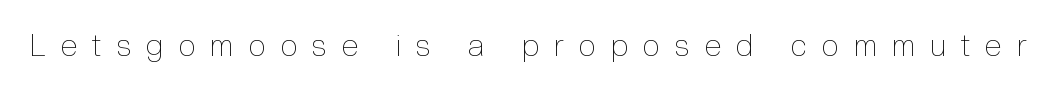
{"italic": "no", "bold": "no", "weight": "thin", "width": "condensed", "x_height": "medium", "monospaced": "no", "underline": "no", "letter_spacing": "wide", "letter_spacing_em": 0.49, "glyph_px": 31}
